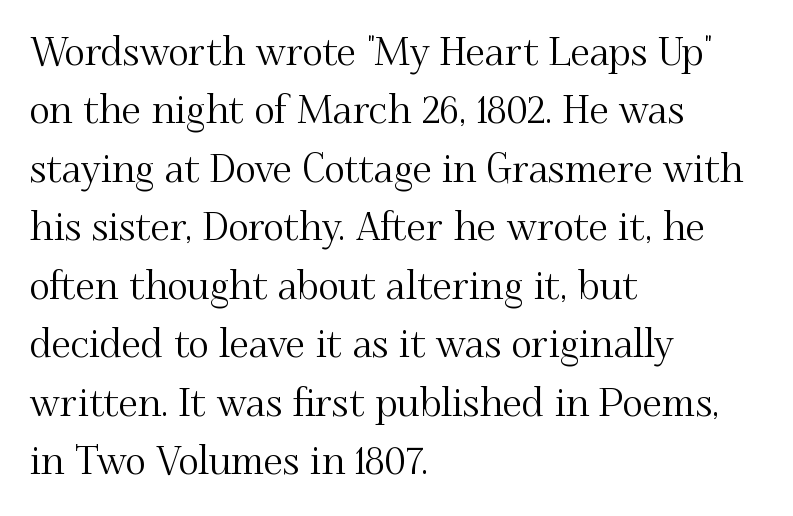
Descender tails drop into unmarked territory. Looks like regular typesetting: each glyph gets only the width it needs. Font category for this specimen: serif. Successive baselines arrive at the customary interval. Standard letterfit; no display-style spreading of the glyphs.
